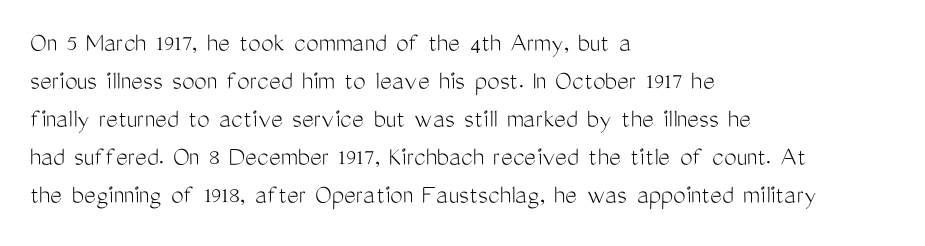
Proportional: the letters do not fall into vertical columns. How would I describe the line gaps? Plain and ordinary. What stands out about the letter spacing? Nothing — it is the standard amount. The specimen omits any rule beneath the text block's lines. The rendering shows plain stroke endings on the letterforms — a sans-serif design. A light-to-regular cut is what we see here.
